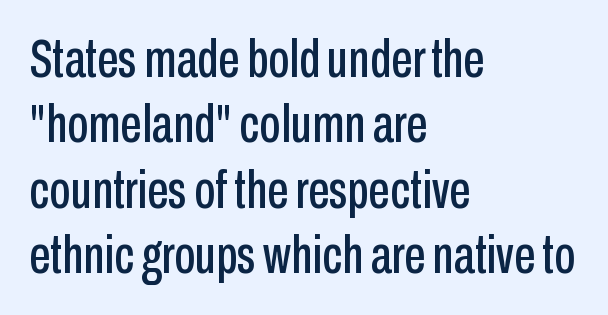
The image shows 54 px condensed sans-serif type, upright; set left-aligned, line spacing 1.21x, normal letter spacing, not underlined; low stroke contrast and a medium x-height.
